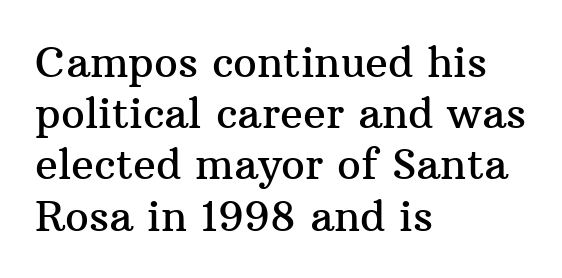
The image shows 42 px serif type, upright; set left-aligned, line spacing 1.22x, normal letter spacing, not underlined; medium stroke contrast and a medium x-height.
